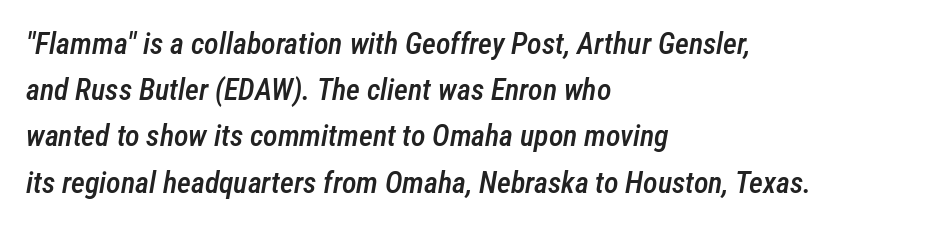
Q: Is the text bold? A: Semi-bold.
Q: Is the text italic (slanted)? A: Yes, it leans right by about 12 degrees.
Q: Is the text underlined? A: No.
Q: How is the paragraph aligned? A: Left-aligned.
Q: Is the spacing between letters normal or unusually wide? A: Normal.
Q: Is the spacing between lines tight, normal or loose? A: Normal.
Q: Width (condensed, normal, or wide)? A: Condensed.
Q: Stroke contrast? A: Low.
Q: x-height? A: Medium.
Q: Monospaced? A: No.
